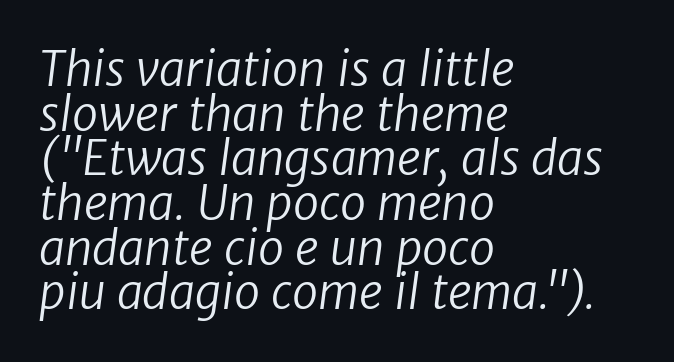
Q: Is the text bold? A: No.
Q: Is the typeface a serif or a sans-serif typeface? A: Sans-serif.
Q: Is the text underlined? A: No.
Q: How is the paragraph aligned? A: Left-aligned.
Q: Is the spacing between letters normal or unusually wide? A: Normal.
Q: Is the spacing between lines tight, normal or loose? A: Tight.
Q: Width (condensed, normal, or wide)? A: Normal.
Q: Stroke contrast? A: Low.
Q: x-height? A: Medium.
Q: Monospaced? A: No.
